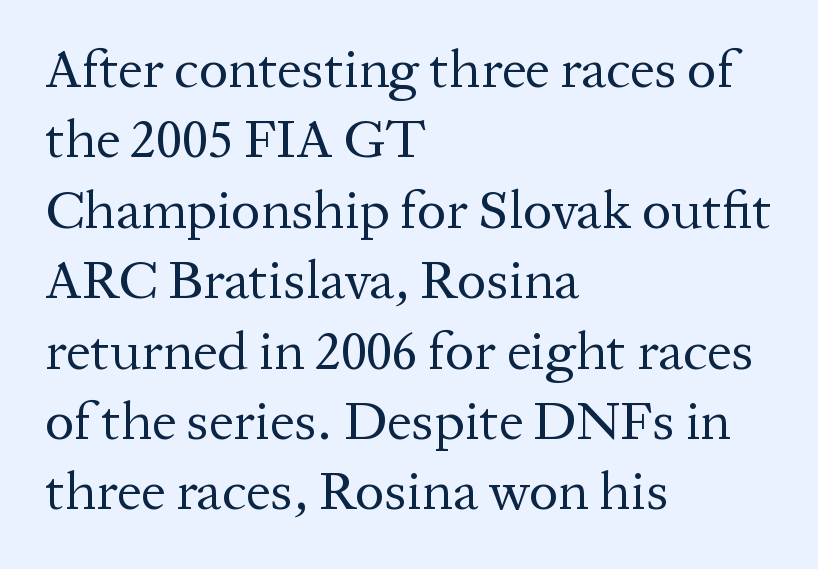
The image shows 55 px regular-weight serif type, upright; set left-aligned, normal line spacing (1.28x), normal letter spacing, not underlined; medium stroke contrast and a medium x-height.
